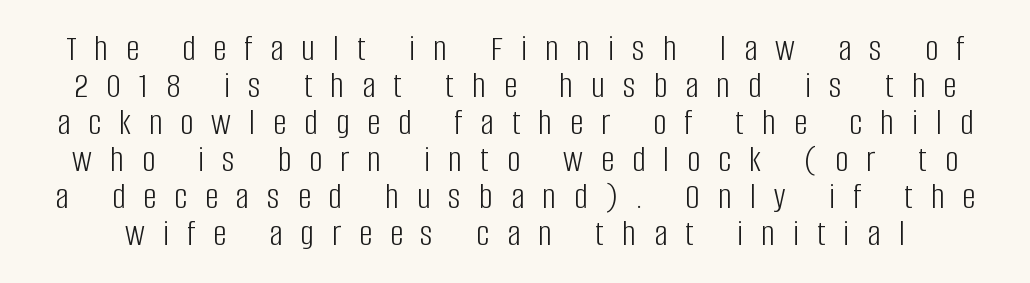
{"serif": "no", "italic": "no", "bold": "no", "weight": "light", "width": "condensed", "stroke_contrast": "low", "x_height": "large", "monospaced": "no", "underline": "no", "line_spacing": "tight", "line_spacing_ratio": 1.0, "letter_spacing": "wide", "letter_spacing_em": 0.49, "glyph_px": 37}
